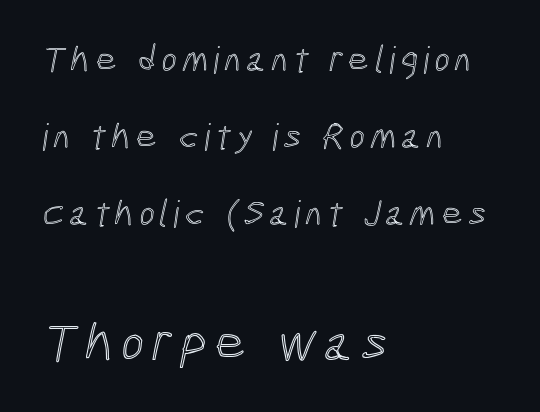
The image shows 55 px condensed type; set left-aligned, loose line spacing (2.08x), not underlined; the second (bottom) block is 1.49x larger; a medium x-height.
